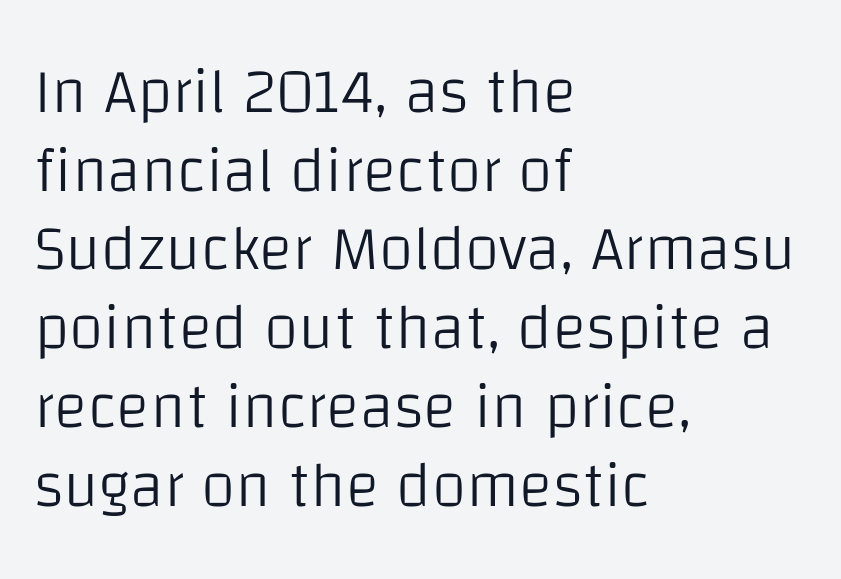
{"serif": "no", "italic": "no", "bold": "no", "weight": "light", "width": "normal", "stroke_contrast": "low", "x_height": "large", "monospaced": "no", "underline": "no", "align": "left", "line_spacing": "normal", "line_spacing_ratio": 1.25, "letter_spacing": "normal", "letter_spacing_em": 0.0, "glyph_px": 63}
